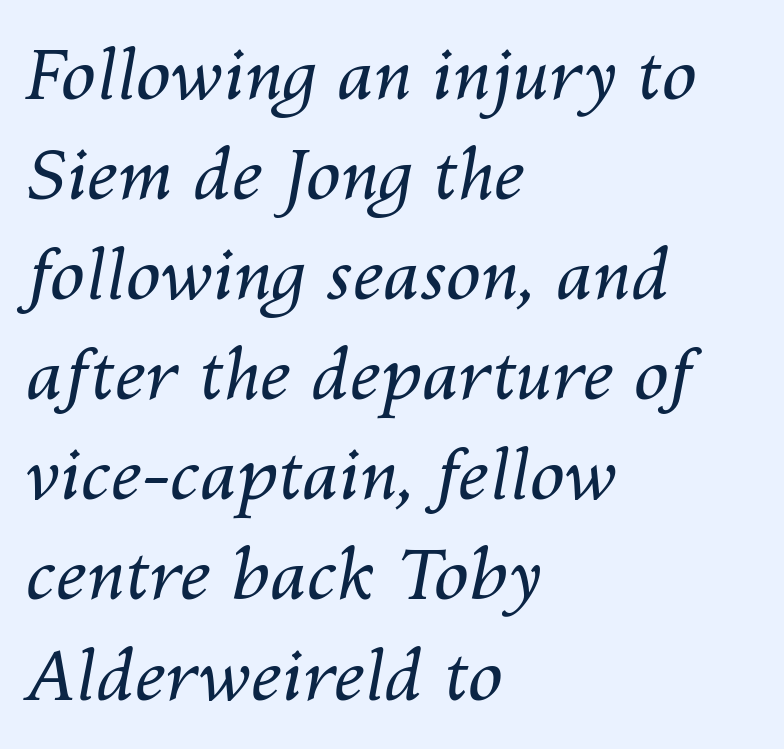
The image shows 70 px regular-weight type, italic (leaning right); set left-aligned, normal line spacing (1.43x), normal letter spacing, not underlined; medium stroke contrast and a medium x-height.
